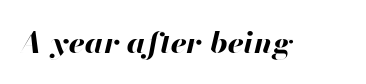
The image shows 30 px bold type, italic (leaning right); set normal letter spacing, not underlined; high stroke contrast and a small x-height.
